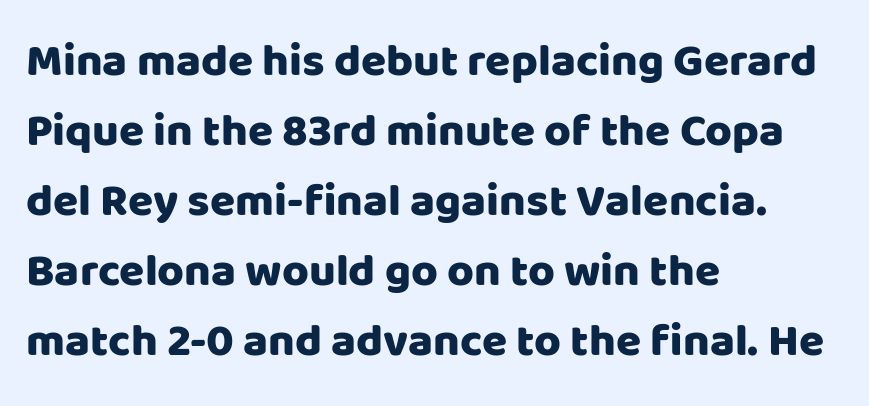
Q: Is the text italic (slanted)? A: No, it is upright.
Q: Is the typeface a serif or a sans-serif typeface? A: Sans-serif.
Q: Is the text underlined? A: No.
Q: How is the paragraph aligned? A: Left-aligned.
Q: Is the spacing between letters normal or unusually wide? A: Normal.
Q: Is the spacing between lines tight, normal or loose? A: Normal.
Q: Width (condensed, normal, or wide)? A: Normal.
Q: Stroke contrast? A: Low.
Q: x-height? A: Large.
Q: Monospaced? A: No.
